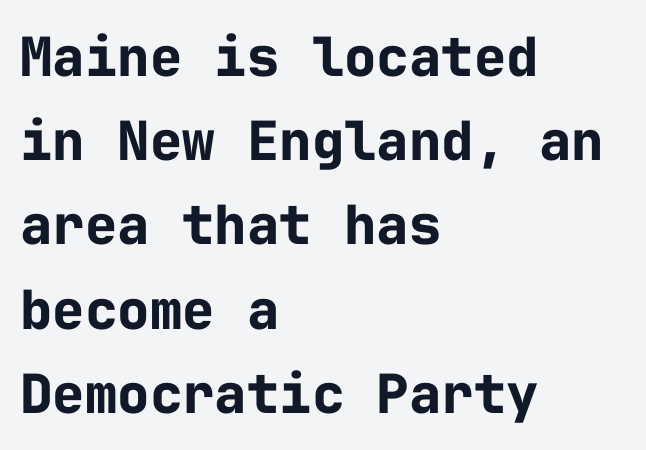
Q: Is the text bold? A: Yes.
Q: Is the text italic (slanted)? A: No, it is upright.
Q: Is the typeface a serif or a sans-serif typeface? A: Sans-serif.
Q: Is the text underlined? A: No.
Q: How is the paragraph aligned? A: Left-aligned.
Q: Is the spacing between letters normal or unusually wide? A: Normal.
Q: Is the spacing between lines tight, normal or loose? A: Normal.
Q: Width (condensed, normal, or wide)? A: Normal.
Q: Stroke contrast? A: Low.
Q: x-height? A: Medium.
Q: Monospaced? A: Yes.
